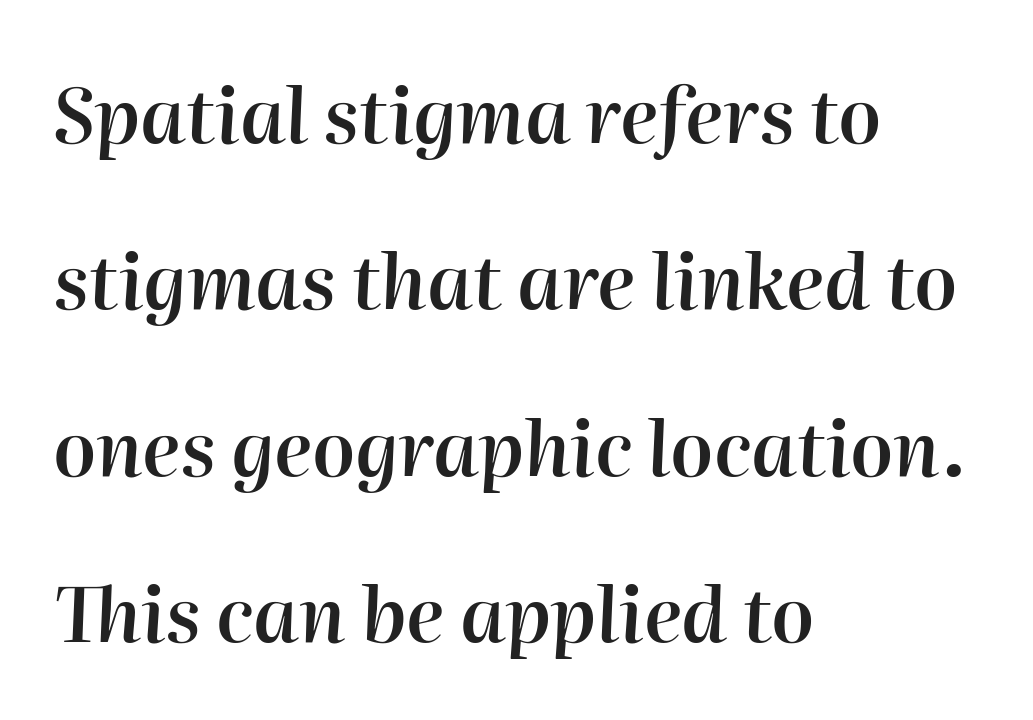
The image shows 76 px semibold type, italic (leaning right); set left-aligned, loose line spacing (2.19x), normal letter spacing, not underlined; high stroke contrast and a medium x-height.
